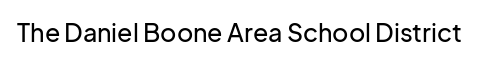
Q: Is the text italic (slanted)? A: No, it is upright.
Q: Is the text underlined? A: No.
Q: Is the spacing between letters normal or unusually wide? A: Normal.
